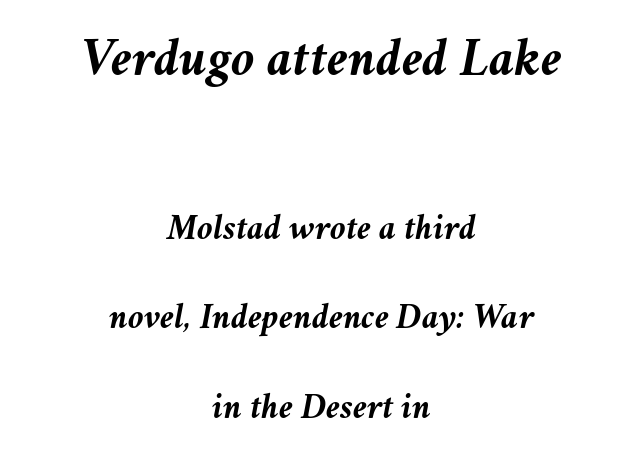
These lines stand farther apart than default settings would place them. Students, note that the glyphs here touch the page at normal intervals. Each letter keeps its own natural width here, so spacing adapts to shape. Teacher's note: observe the equal gaps on both sides — that is centered alignment.
